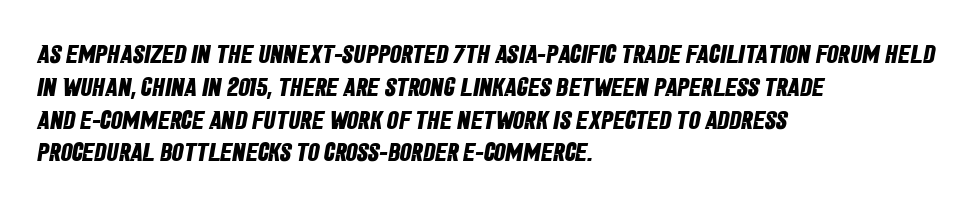
The image shows 26 px bold type; set left-aligned, normal line spacing (1.26x), normal letter spacing, not underlined.
